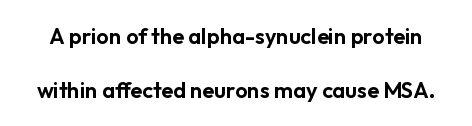
Q: Is the text italic (slanted)? A: No, it is upright.
Q: Is the text underlined? A: No.
Q: Is the spacing between letters normal or unusually wide? A: Normal.
Q: Is the spacing between lines tight, normal or loose? A: Loose.
